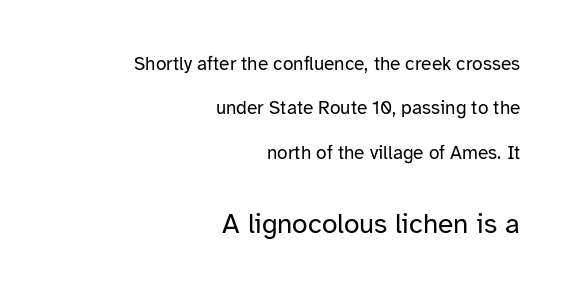
Q: Is the text bold? A: No.
Q: Is the text italic (slanted)? A: No, it is upright.
Q: Is the typeface a serif or a sans-serif typeface? A: Sans-serif.
Q: Is the text underlined? A: No.
Q: How is the paragraph aligned? A: Right-aligned.
Q: Is the spacing between letters normal or unusually wide? A: Normal.
Q: Is the spacing between lines tight, normal or loose? A: Loose.
Q: Which block of text is set in a larger size, the first (top) or the second (bottom)? A: The second (bottom) one.
Q: Width (condensed, normal, or wide)? A: Normal.
Q: Stroke contrast? A: Low.
Q: x-height? A: Medium.
Q: Monospaced? A: No.
